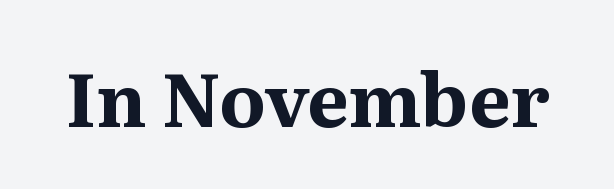
Q: Is the text bold? A: Yes.
Q: Is the text italic (slanted)? A: No, it is upright.
Q: Is the typeface a serif or a sans-serif typeface? A: Serif.
Q: Is the text underlined? A: No.
Q: Is the spacing between letters normal or unusually wide? A: Normal.
Q: Width (condensed, normal, or wide)? A: Normal.
Q: Stroke contrast? A: Medium.
Q: x-height? A: Medium.
Q: Monospaced? A: No.
